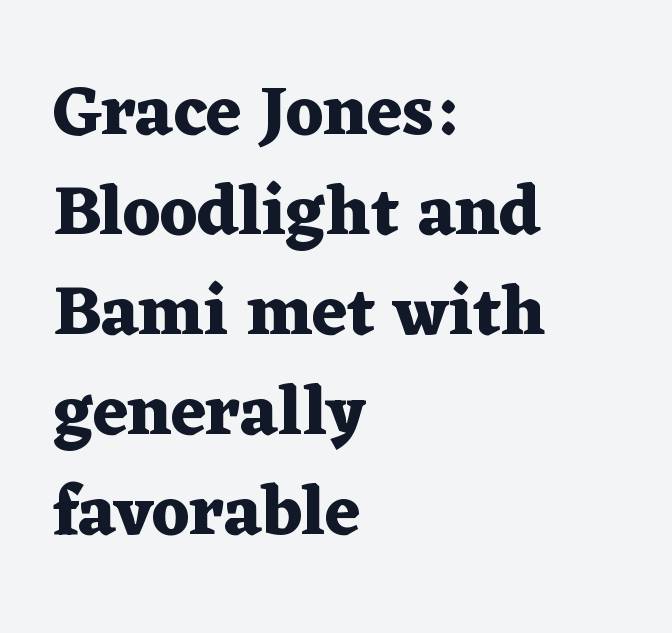
The image shows 70 px heavy, wide serif type, upright; set left-aligned, normal line spacing (1.43x), normal letter spacing, not underlined; medium stroke contrast and a medium x-height.
